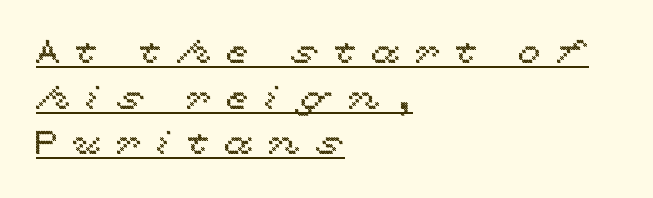
Q: Is the text italic (slanted)? A: Yes.
Q: Is the text underlined? A: Yes.
Q: How is the paragraph aligned? A: Left-aligned.
Q: Is the spacing between letters normal or unusually wide? A: Unusually wide.
Q: Is the spacing between lines tight, normal or loose? A: Normal.
Q: Width (condensed, normal, or wide)? A: Wide.
Q: x-height? A: Medium.
Q: Monospaced? A: No.
